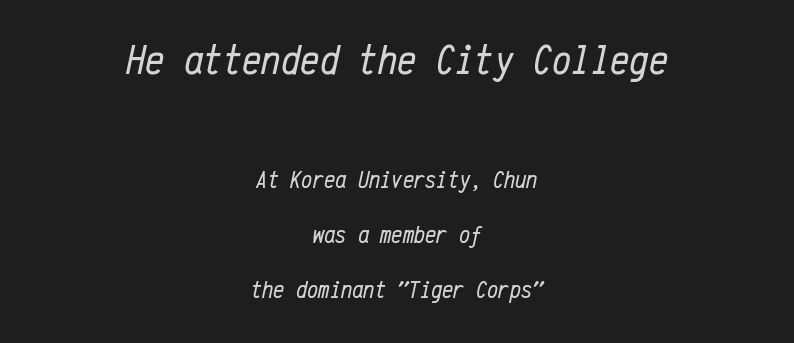
The letters sit at their default tracking, neither squeezed nor spread. The passage shown begins with its larger block and ends with its smaller one. Teacher's note: observe the equal gaps on both sides — that is centered alignment. You could fit nearly another row in the gap between these rows.
